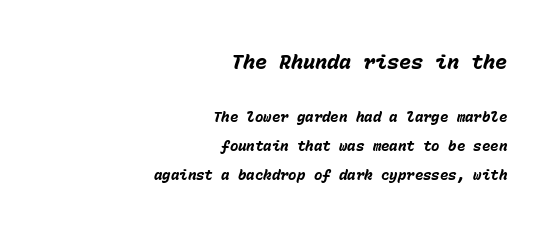
{"italic": "yes", "lean": "right", "slant_degrees": 15, "bold": "yes", "underline": "no", "align": "right", "line_spacing": "loose", "line_spacing_ratio": 2.08, "letter_spacing": "normal", "letter_spacing_em": 0.0, "larger_block": "first", "size_ratio": 1.43, "glyph_px": 20}
